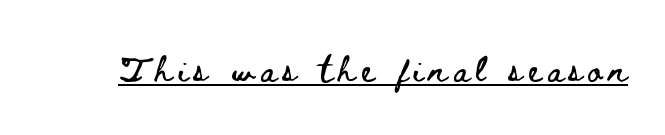
Q: Is the text underlined? A: Yes.
Q: Is the spacing between letters normal or unusually wide? A: Unusually wide.
